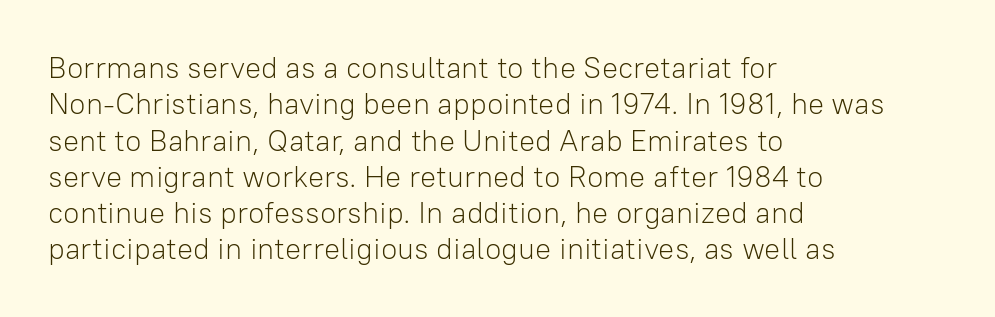
{"serif": "no", "italic": "no", "bold": "no", "weight": "light", "width": "normal", "stroke_contrast": "low", "x_height": "medium", "monospaced": "no", "underline": "no", "align": "left", "line_spacing_ratio": 1.21, "letter_spacing": "normal", "letter_spacing_em": 0.0, "glyph_px": 30}
